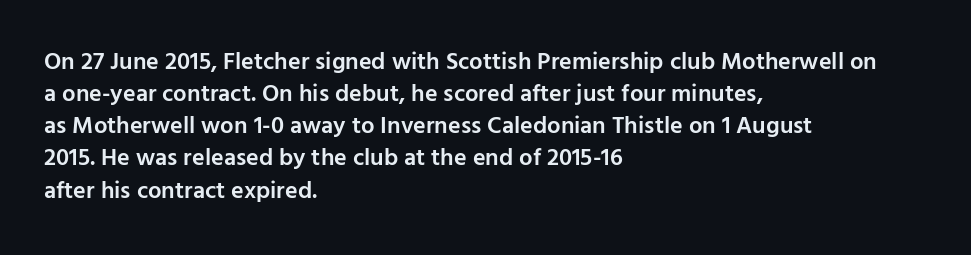
Q: Is the text bold? A: Semi-bold.
Q: Is the text italic (slanted)? A: No, it is upright.
Q: Is the text underlined? A: No.
Q: How is the paragraph aligned? A: Left-aligned.
Q: Is the spacing between letters normal or unusually wide? A: Normal.
Q: Is the spacing between lines tight, normal or loose? A: Normal.
